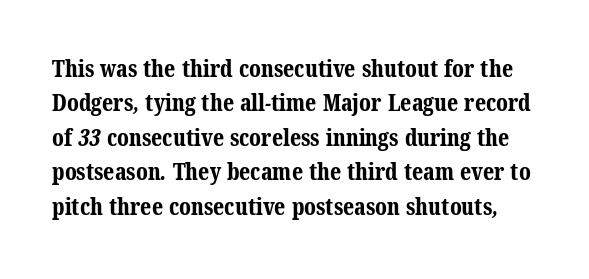
Q: Is the text bold? A: Yes.
Q: Is the text underlined? A: No.
Q: Is the spacing between letters normal or unusually wide? A: Normal.
Q: Is the spacing between lines tight, normal or loose? A: Normal.
